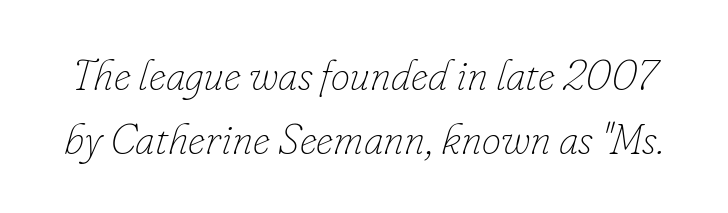
Q: Is the text bold? A: No.
Q: Is the text italic (slanted)? A: Yes, it leans right by about 16 degrees.
Q: Is the text underlined? A: No.
Q: Is the spacing between letters normal or unusually wide? A: Normal.
Q: Is the spacing between lines tight, normal or loose? A: Normal.
Q: Width (condensed, normal, or wide)? A: Normal.
Q: Stroke contrast? A: Low.
Q: x-height? A: Small.
Q: Monospaced? A: No.
